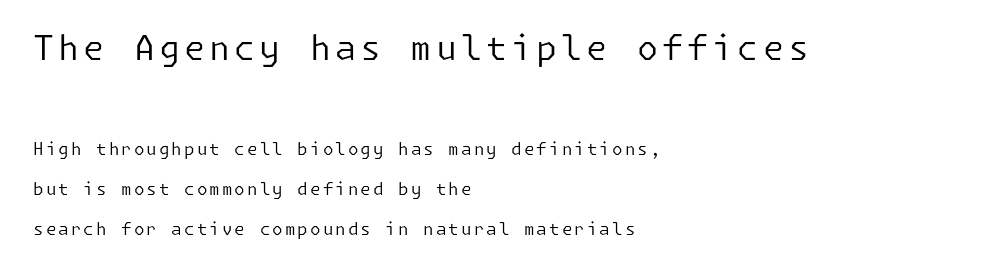
Q: Is the text bold? A: No.
Q: Is the text italic (slanted)? A: No, it is upright.
Q: Is the typeface a serif or a sans-serif typeface? A: Sans-serif.
Q: Is the text underlined? A: No.
Q: How is the paragraph aligned? A: Left-aligned.
Q: Is the spacing between lines tight, normal or loose? A: Loose.
Q: Which block of text is set in a larger size, the first (top) or the second (bottom)? A: The first (top) one.
Q: Width (condensed, normal, or wide)? A: Normal.
Q: Stroke contrast? A: Low.
Q: x-height? A: Medium.
